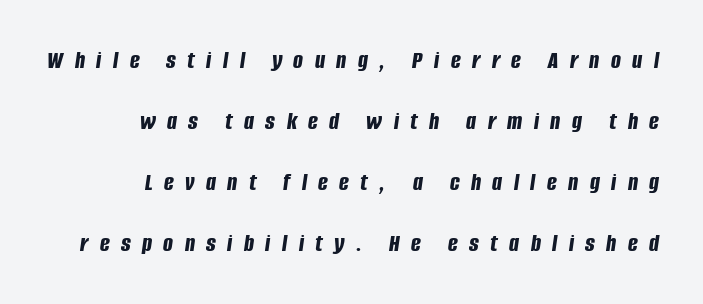
The image shows 26 px bold type, italic (leaning right); set right-aligned, loose line spacing (2.35x), unusually wide letter spacing (+0.44 em), not underlined.
